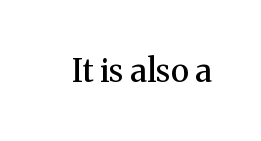
{"serif": "yes", "italic": "no", "bold": "semi", "weight": "semibold", "width": "normal", "stroke_contrast": "medium", "x_height": "medium", "monospaced": "no", "underline": "no", "letter_spacing": "normal", "letter_spacing_em": 0.0, "glyph_px": 32}
